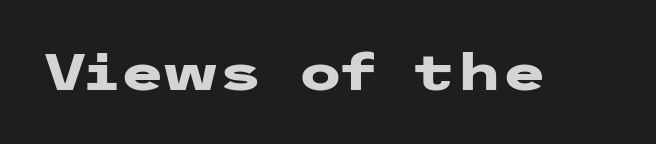
Honestly, the letter spacing is just normal — you wouldn't notice it. Clear beneath every line of the passage. This is the regular roman posture of the typeface. The rendering uses a bold face; every stroke is thick and dark. Classification — sans serif.
